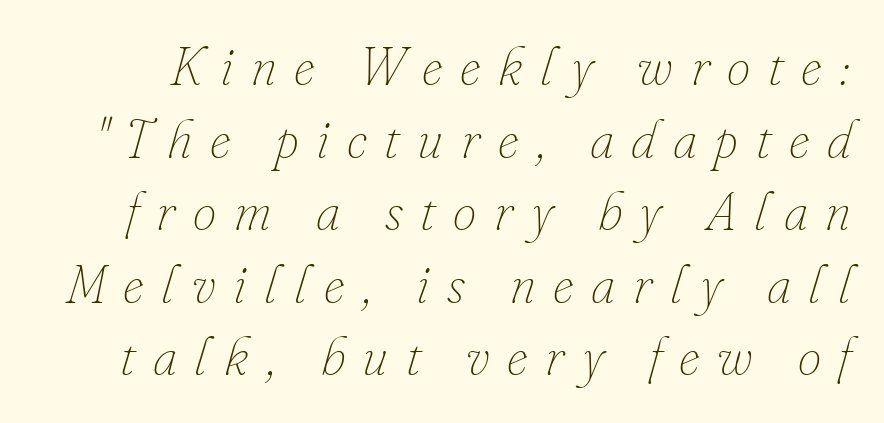
What stands out about the letter spacing? Its width — letters are far apart. Each letter keeps its own natural width here, so spacing adapts to shape. Compared with typical paragraphs, the rows here are spaced about the same. The strokes carry an ordinary text weight at most. The area under the type is left untouched. The glyphs look as if they've been sheared to an angle.
